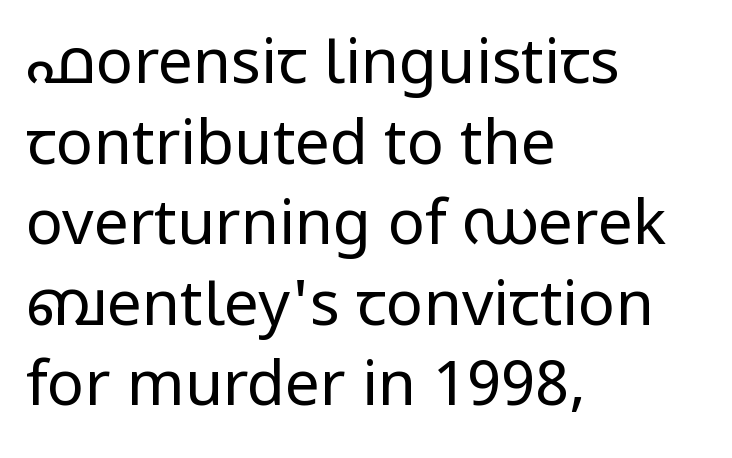
Q: Is the text bold? A: No.
Q: Is the text italic (slanted)? A: No, it is upright.
Q: Is the typeface a serif or a sans-serif typeface? A: Sans-serif.
Q: Is the text underlined? A: No.
Q: How is the paragraph aligned? A: Left-aligned.
Q: Is the spacing between letters normal or unusually wide? A: Normal.
Q: Is the spacing between lines tight, normal or loose? A: Normal.
Q: Width (condensed, normal, or wide)? A: Normal.
Q: Stroke contrast? A: Low.
Q: x-height? A: Medium.
Q: Monospaced? A: No.
